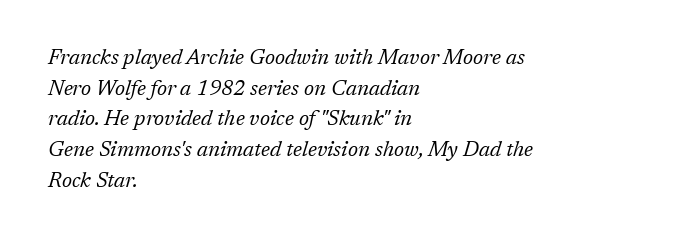
This sample is left-justified, so line endings fall wherever the words run out. The text carries the slant typical of an italic or oblique font. Quick note: underline off. Standard letterfit; no display-style spreading of the glyphs.
